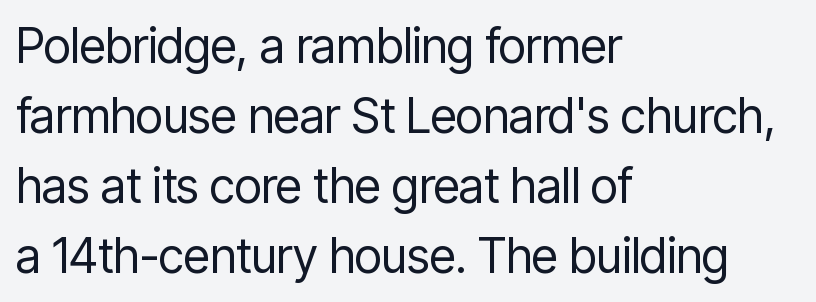
Q: Is the text bold? A: No.
Q: Is the text italic (slanted)? A: No, it is upright.
Q: Is the typeface a serif or a sans-serif typeface? A: Sans-serif.
Q: Is the text underlined? A: No.
Q: How is the paragraph aligned? A: Left-aligned.
Q: Is the spacing between letters normal or unusually wide? A: Normal.
Q: Is the spacing between lines tight, normal or loose? A: Normal.
Q: Width (condensed, normal, or wide)? A: Condensed.
Q: Stroke contrast? A: Low.
Q: x-height? A: Medium.
Q: Monospaced? A: No.
